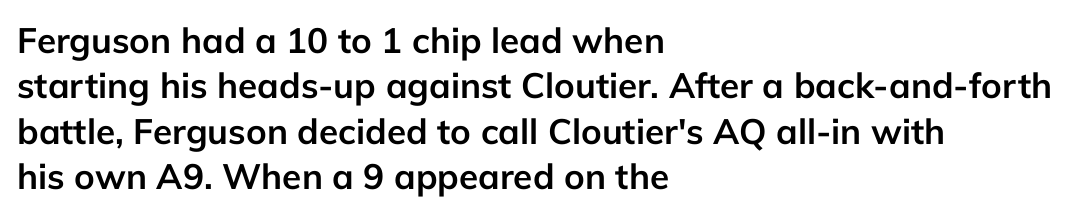
The horizontal fit of the characters is conventional and even. Italic? Not at all — the glyphs are vertical. Set as a true bold cut, around the 700 mark. The font family rendered here belongs to the sans-serif group. Underline: absent.
